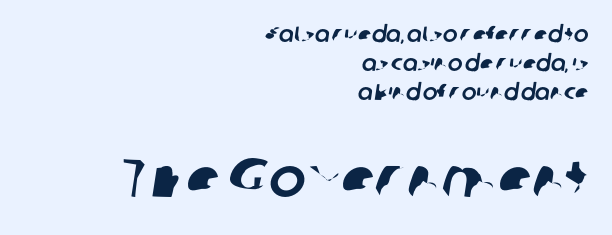
The image shows 55 px sans-serif type; set right-aligned, normal line spacing (1.31x), normal letter spacing, not underlined; the second (bottom) block is 2.5x larger; low stroke contrast and a medium x-height.
